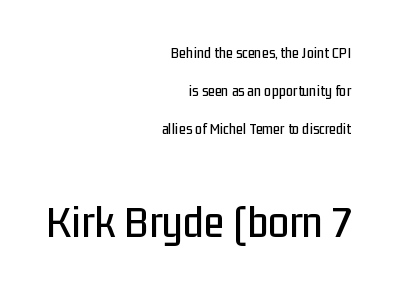
Block two is the big one; block one sits smaller above it. Students, observe: this is what heavily led, spacious text looks like. Ascenders rise straight up at ninety degrees. Glance below the letters and you will spot only blank space. Think of a printed novel: that variable character pitch is what you see here.
